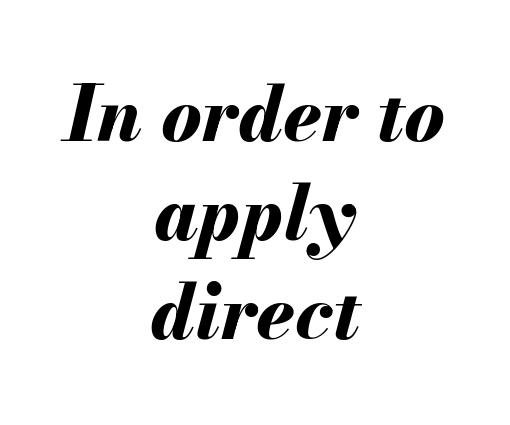
Compared with typical paragraphs, the rows here are spaced about the same. You'd pick this weight for a headline — it's a proper bold. How are the letters spaced? Ordinarily, with no added tracking. Which margin do the lines hug? Neither — every line sits in the middle.
